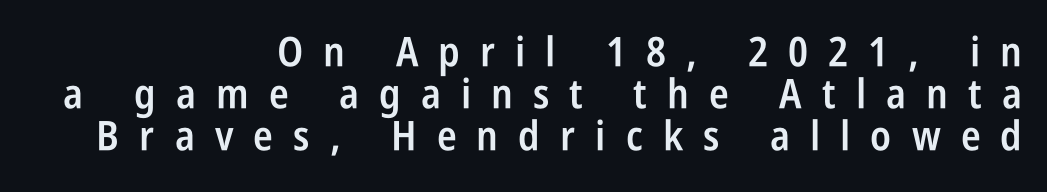
{"serif": "no", "italic": "no", "bold": "semi", "weight": "semibold", "width": "condensed", "stroke_contrast": "low", "x_height": "large", "monospaced": "no", "underline": "no", "align": "right", "line_spacing": "tight", "line_spacing_ratio": 1.03, "letter_spacing": "wide", "letter_spacing_em": 0.49, "glyph_px": 41}
